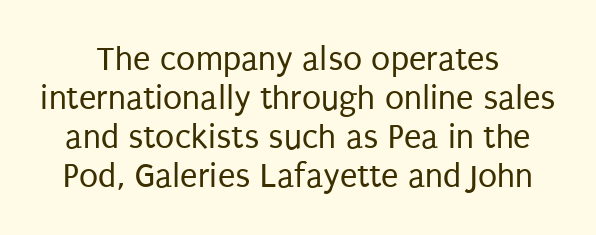
{"serif": "no", "italic": "no", "bold": "no", "weight": "regular", "width": "condensed", "stroke_contrast": "low", "x_height": "large", "monospaced": "no", "underline": "no", "line_spacing": "tight", "line_spacing_ratio": 1.11, "letter_spacing": "normal", "letter_spacing_em": 0.0, "glyph_px": 35}
